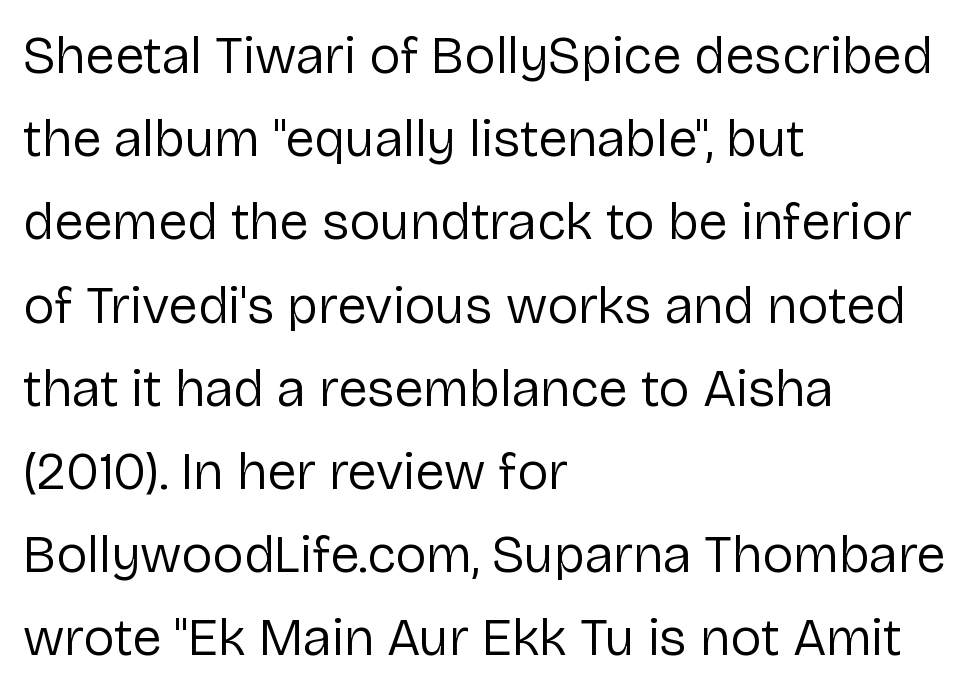
The image shows 53 px regular-weight sans-serif type, upright; set left-aligned, normal line spacing (1.57x), normal letter spacing, not underlined; low stroke contrast and a medium x-height.
